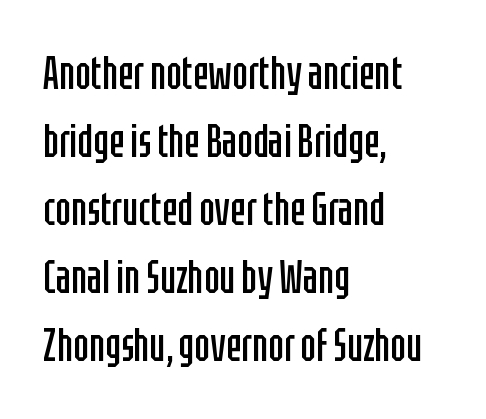
The image shows 46 px regular-weight, condensed sans-serif type, upright; set left-aligned, normal line spacing (1.48x), normal letter spacing, not underlined; low stroke contrast and a large x-height.
